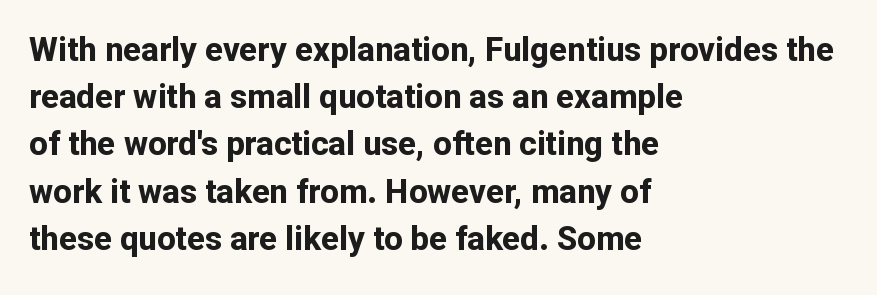
The image shows 33 px bold sans-serif type, upright; set left-aligned, normal line spacing (1.43x), normal letter spacing, not underlined; low stroke contrast and a medium x-height.
